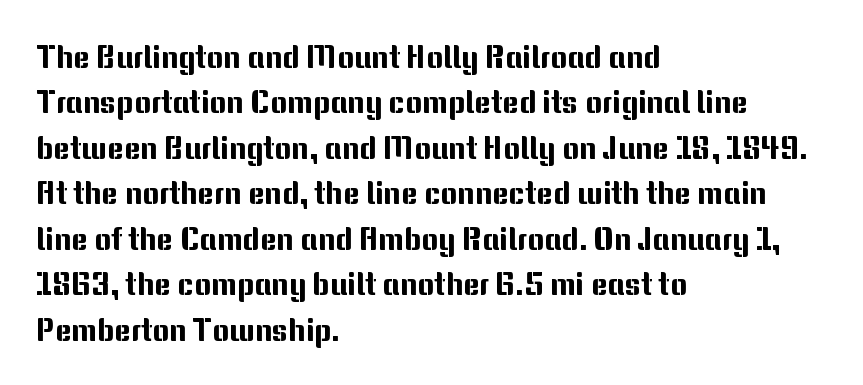
{"serif": "no", "italic": "no", "width": "normal", "stroke_contrast": "medium", "x_height": "medium", "monospaced": "no", "underline": "no", "align": "left", "line_spacing": "normal", "line_spacing_ratio": 1.42, "letter_spacing": "normal", "letter_spacing_em": 0.0, "glyph_px": 32}
